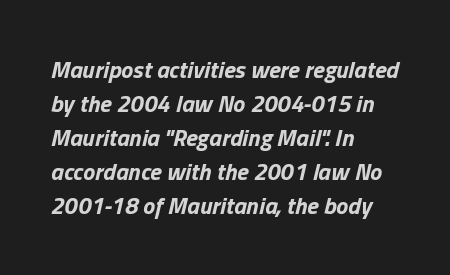
Q: Is the text bold? A: Yes.
Q: Is the text italic (slanted)? A: Yes, it leans right by about 13 degrees.
Q: Is the text underlined? A: No.
Q: How is the paragraph aligned? A: Left-aligned.
Q: Is the spacing between letters normal or unusually wide? A: Normal.
Q: Is the spacing between lines tight, normal or loose? A: Normal.
